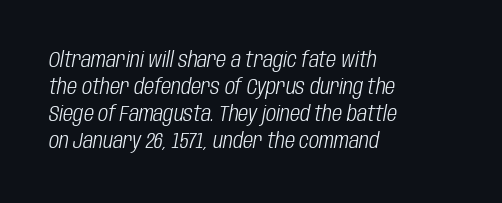
{"italic": "yes", "lean": "right", "slant_degrees": 10, "bold": "no", "underline": "no", "align": "left", "line_spacing_ratio": 1.22, "letter_spacing": "normal", "letter_spacing_em": 0.0, "glyph_px": 22}
